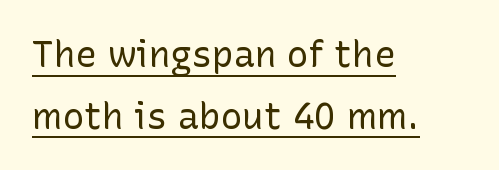
{"serif": "no", "italic": "no", "bold": "no", "weight": "regular", "width": "normal", "stroke_contrast": "low", "x_height": "medium", "monospaced": "no", "underline": "yes", "align": "left", "line_spacing_ratio": 1.71, "letter_spacing": "normal", "letter_spacing_em": 0.0, "glyph_px": 36}
